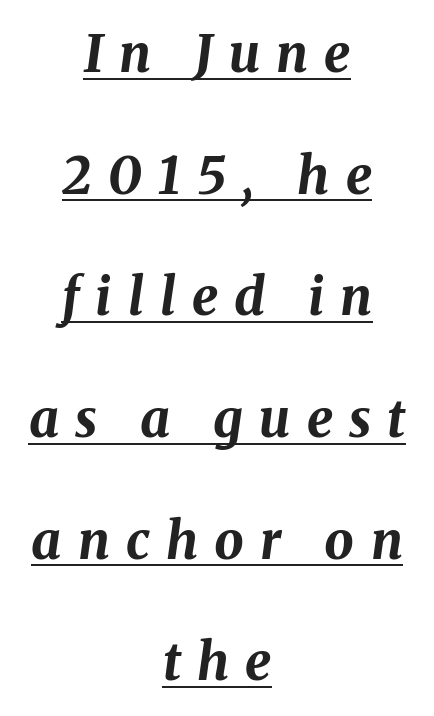
{"italic": "yes", "lean": "right", "slant_degrees": 8, "bold": "yes", "weight": "bold", "width": "normal", "stroke_contrast": "medium", "x_height": "medium", "monospaced": "no", "underline": "yes", "align": "center", "line_spacing": "loose", "line_spacing_ratio": 2.34, "letter_spacing": "wide", "letter_spacing_em": 0.31, "glyph_px": 52}
